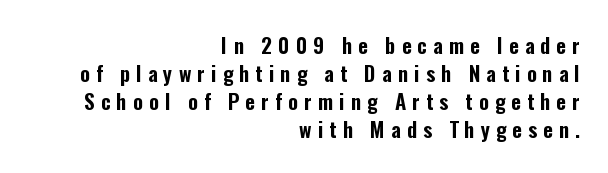
This is roman type, the default non-slanted kind. Compared with a flush-left layout, this one pins lines to the opposite, right side. Characters follow at a spacing far wider than the type designer built in. A typesetter would call this leading conventional body-copy spacing. The strip under each line holds only bare page.
